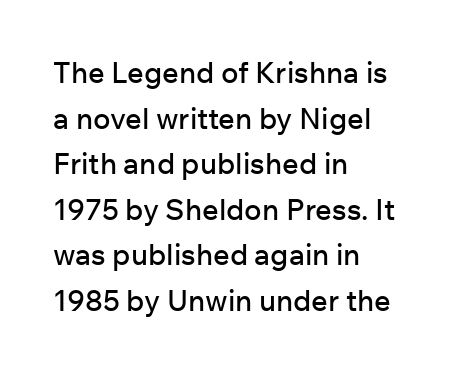
Q: Is the text italic (slanted)? A: No, it is upright.
Q: Is the typeface a serif or a sans-serif typeface? A: Sans-serif.
Q: Is the text underlined? A: No.
Q: How is the paragraph aligned? A: Left-aligned.
Q: Is the spacing between letters normal or unusually wide? A: Normal.
Q: Is the spacing between lines tight, normal or loose? A: Normal.
Q: Width (condensed, normal, or wide)? A: Normal.
Q: Stroke contrast? A: Low.
Q: x-height? A: Medium.
Q: Monospaced? A: No.
